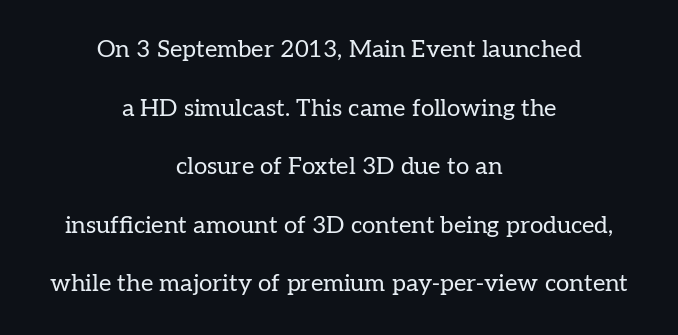
Q: Is the text bold? A: No.
Q: Is the text italic (slanted)? A: No, it is upright.
Q: Is the text underlined? A: No.
Q: How is the paragraph aligned? A: Centered.
Q: Is the spacing between letters normal or unusually wide? A: Normal.
Q: Is the spacing between lines tight, normal or loose? A: Loose.
